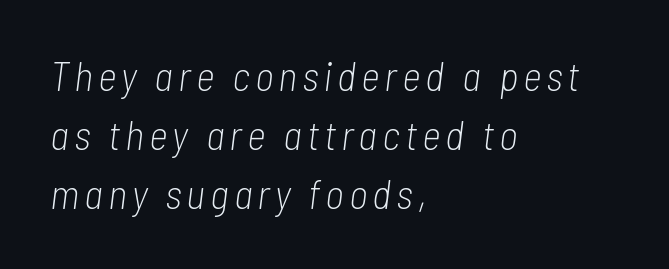
The image shows 41 px light, condensed type, italic (leaning right); set left-aligned, normal line spacing (1.44x), not underlined; low stroke contrast and a medium x-height.
